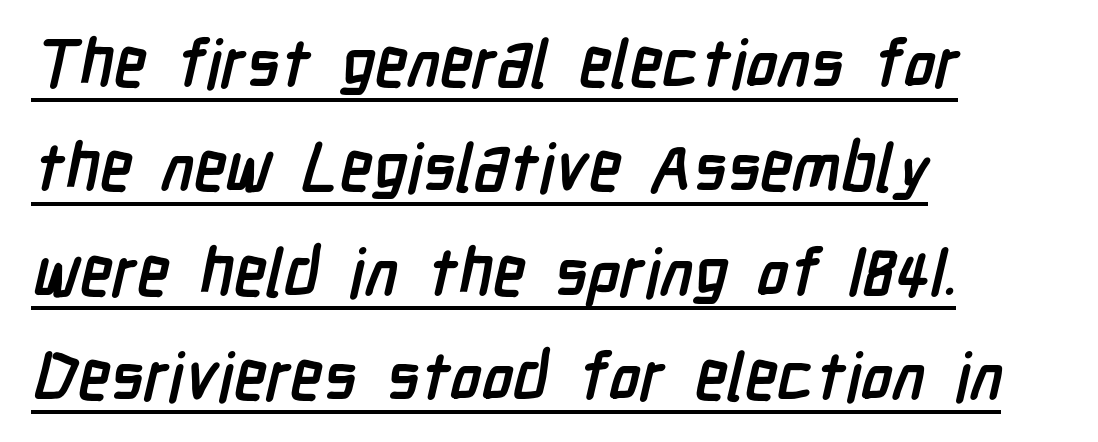
The image shows 66 px semibold, condensed sans-serif type; set left-aligned, normal line spacing (1.58x), normal letter spacing, underlined; low stroke contrast and a medium x-height.
